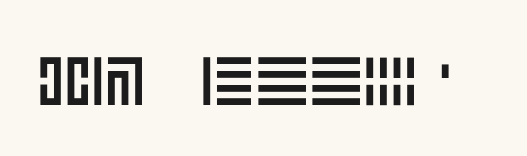
The image shows 68 px text type, upright; set normal letter spacing, not underlined; a large x-height.
